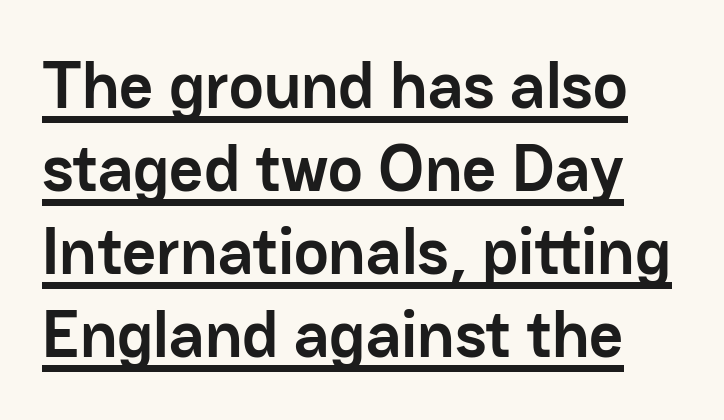
Q: Is the text bold? A: Yes.
Q: Is the text italic (slanted)? A: No, it is upright.
Q: Is the typeface a serif or a sans-serif typeface? A: Sans-serif.
Q: Is the text underlined? A: Yes.
Q: Is the spacing between letters normal or unusually wide? A: Normal.
Q: Is the spacing between lines tight, normal or loose? A: Normal.
Q: Width (condensed, normal, or wide)? A: Normal.
Q: Stroke contrast? A: Low.
Q: x-height? A: Medium.
Q: Monospaced? A: No.
